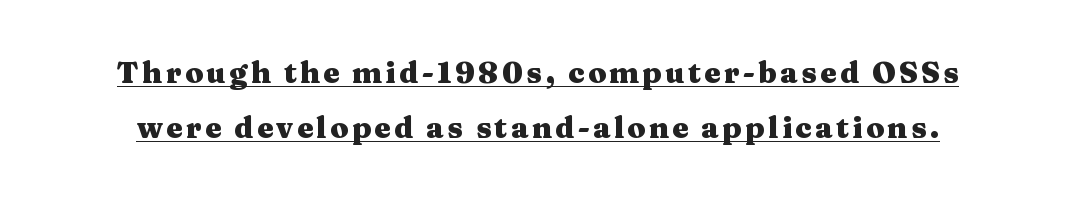
The image shows 29 px heavy, wide serif type, upright; set loose line spacing (1.9x), underlined; medium stroke contrast and a medium x-height.
